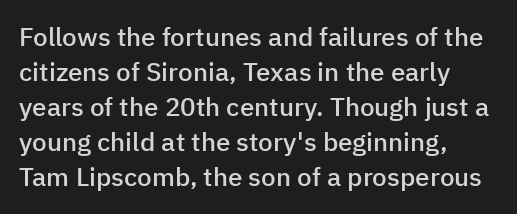
Q: Is the text bold? A: Semi-bold.
Q: Is the text italic (slanted)? A: No, it is upright.
Q: Is the text underlined? A: No.
Q: How is the paragraph aligned? A: Left-aligned.
Q: Is the spacing between letters normal or unusually wide? A: Normal.
Q: Is the spacing between lines tight, normal or loose? A: Normal.
